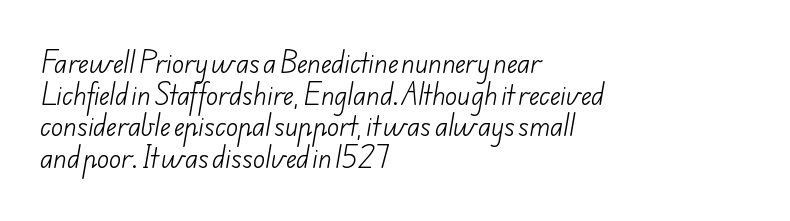
Q: Is the text bold? A: No.
Q: Is the text underlined? A: No.
Q: How is the paragraph aligned? A: Left-aligned.
Q: Is the spacing between letters normal or unusually wide? A: Normal.
Q: Is the spacing between lines tight, normal or loose? A: Normal.
